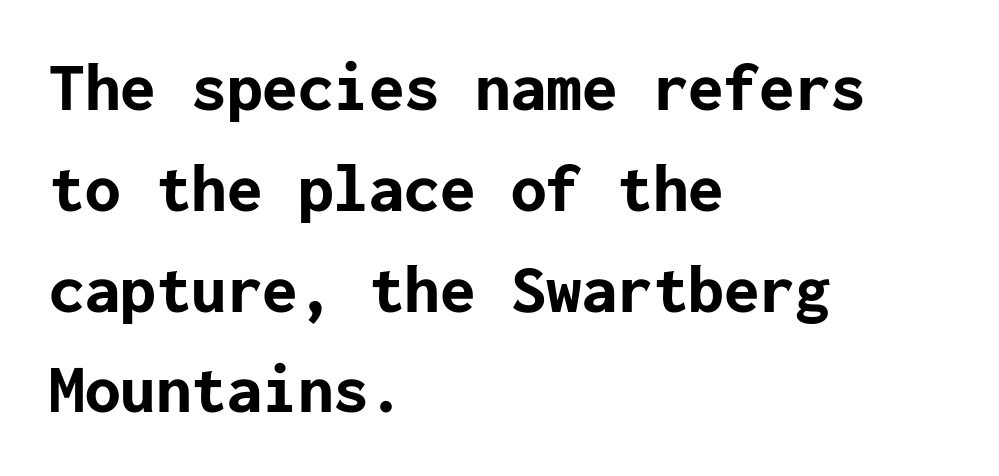
Q: Is the text bold? A: Yes.
Q: Is the text italic (slanted)? A: No, it is upright.
Q: Is the typeface a serif or a sans-serif typeface? A: Sans-serif.
Q: Is the text underlined? A: No.
Q: How is the paragraph aligned? A: Left-aligned.
Q: Is the spacing between letters normal or unusually wide? A: Normal.
Q: Is the spacing between lines tight, normal or loose? A: Normal.
Q: Width (condensed, normal, or wide)? A: Normal.
Q: Stroke contrast? A: Low.
Q: x-height? A: Medium.
